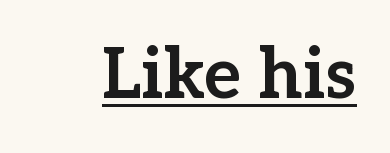
The image shows 70 px bold serif type, upright; set normal letter spacing, underlined; low stroke contrast and a medium x-height.
